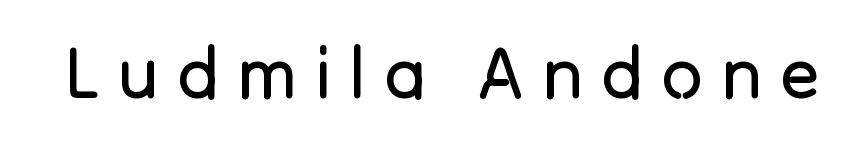
The image shows 72 px regular-weight sans-serif type, upright; set unusually wide letter spacing (+0.25 em), not underlined; low stroke contrast and a medium x-height.
